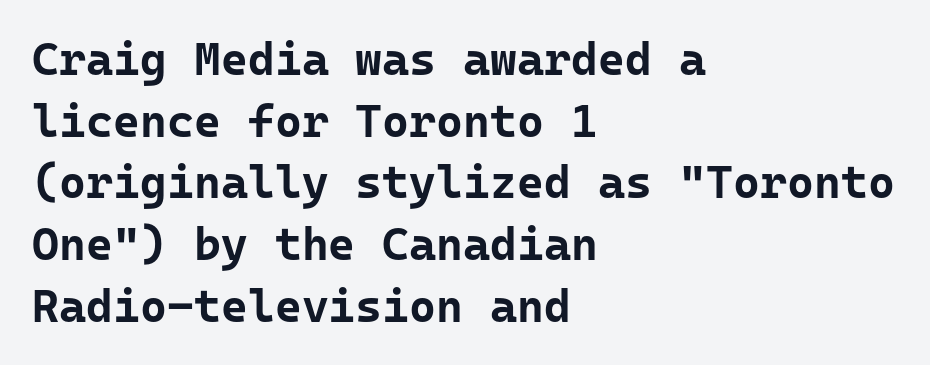
Reading down the block, your eye returns to a fixed left position each line. In terms of weight, the rendering is a true, heavy bold. The space directly below the letters is spotless. This is roman type, the default non-slanted kind. The glyphs in this specimen are sans serif.
